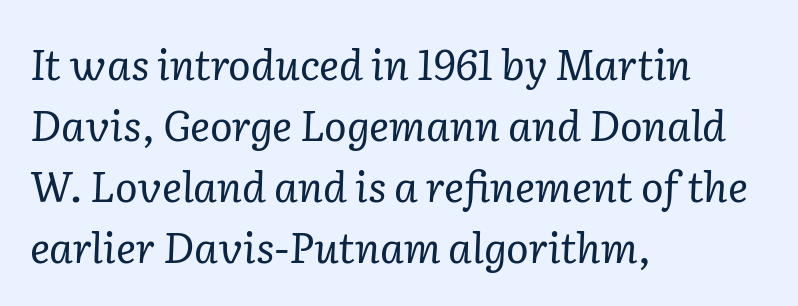
Q: Is the text bold? A: No.
Q: Is the text italic (slanted)? A: Yes, it leans right by about 2 degrees.
Q: Is the typeface a serif or a sans-serif typeface? A: Serif.
Q: Is the text underlined? A: No.
Q: How is the paragraph aligned? A: Left-aligned.
Q: Is the spacing between letters normal or unusually wide? A: Normal.
Q: Is the spacing between lines tight, normal or loose? A: Normal.
Q: Width (condensed, normal, or wide)? A: Normal.
Q: Stroke contrast? A: Low.
Q: x-height? A: Medium.
Q: Monospaced? A: No.
